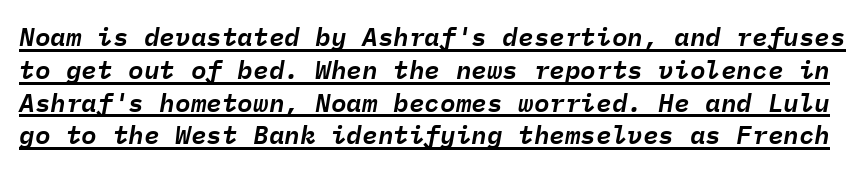
Q: Is the text italic (slanted)? A: Yes, it leans right by about 9 degrees.
Q: Is the text underlined? A: Yes.
Q: Is the spacing between letters normal or unusually wide? A: Normal.
Q: Is the spacing between lines tight, normal or loose? A: Normal.
